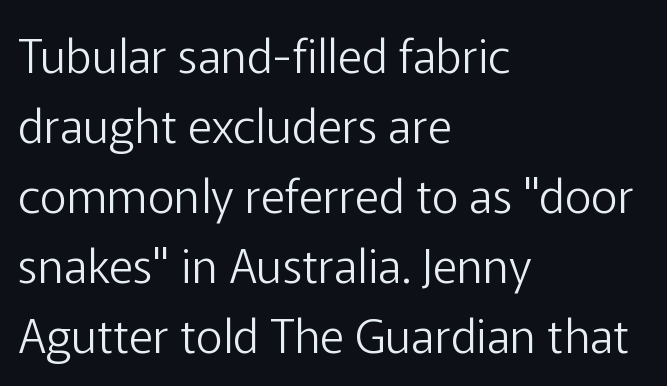
Q: Is the text bold? A: No.
Q: Is the text italic (slanted)? A: No, it is upright.
Q: Is the typeface a serif or a sans-serif typeface? A: Sans-serif.
Q: Is the text underlined? A: No.
Q: How is the paragraph aligned? A: Left-aligned.
Q: Is the spacing between letters normal or unusually wide? A: Normal.
Q: Is the spacing between lines tight, normal or loose? A: Normal.
Q: Width (condensed, normal, or wide)? A: Normal.
Q: Stroke contrast? A: Low.
Q: x-height? A: Medium.
Q: Monospaced? A: No.
